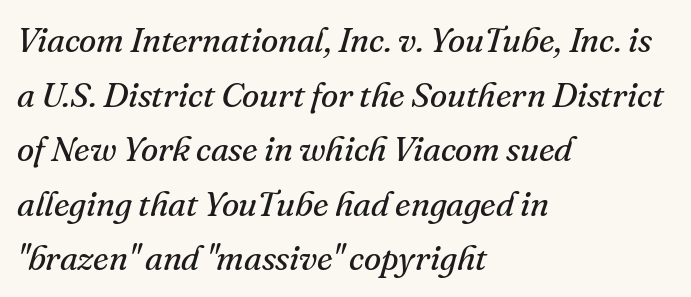
{"serif": "yes", "italic": "yes", "lean": "right", "slant_degrees": 16, "bold": "no", "weight": "regular", "width": "normal", "stroke_contrast": "medium", "x_height": "small", "monospaced": "no", "underline": "no", "align": "left", "line_spacing": "normal", "line_spacing_ratio": 1.56, "letter_spacing": "normal", "letter_spacing_em": 0.0, "glyph_px": 35}
